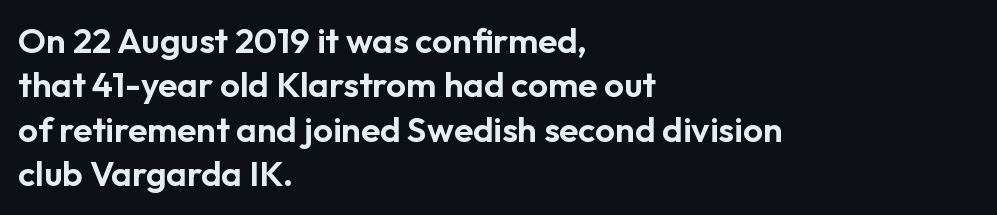
The glyphs in this specimen are sans serif. You can tell it's not italic because the verticals are truly vertical. Proportional: the letters do not fall into vertical columns. Compared with typical paragraphs, the rows here are spaced about the same.
